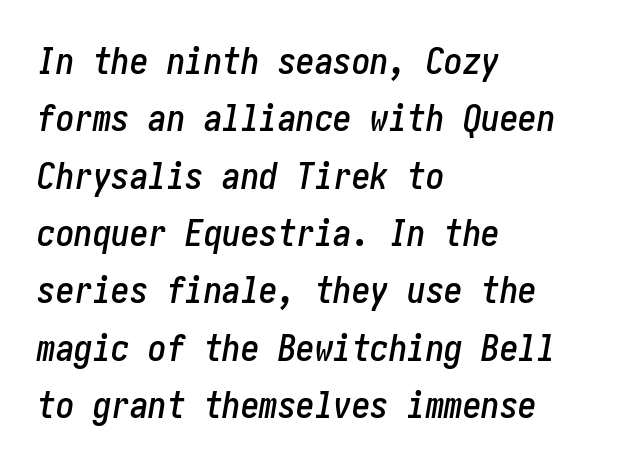
The letters are slanted; this is an italic face. Rule under the text: the space is simply empty. Default kerning and tracking; the words read as compact shapes. Leading matches the norm, producing a regular column.
